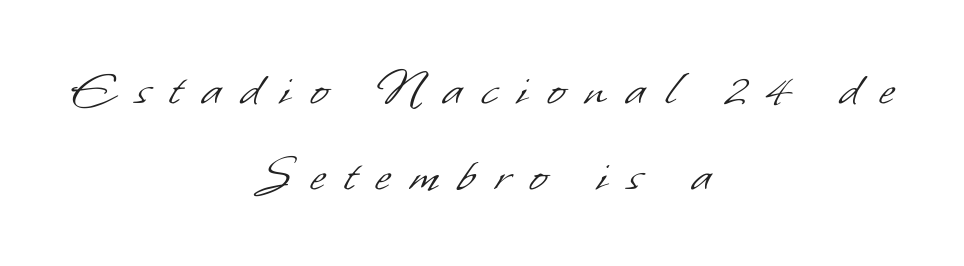
The letterforms stand isolated, each surrounded by extra space. How would I describe the line gaps? Plain and ordinary. Any mark beneath the type? The region is blank. If you folded the block vertically in half, each line would mirror itself in length.
